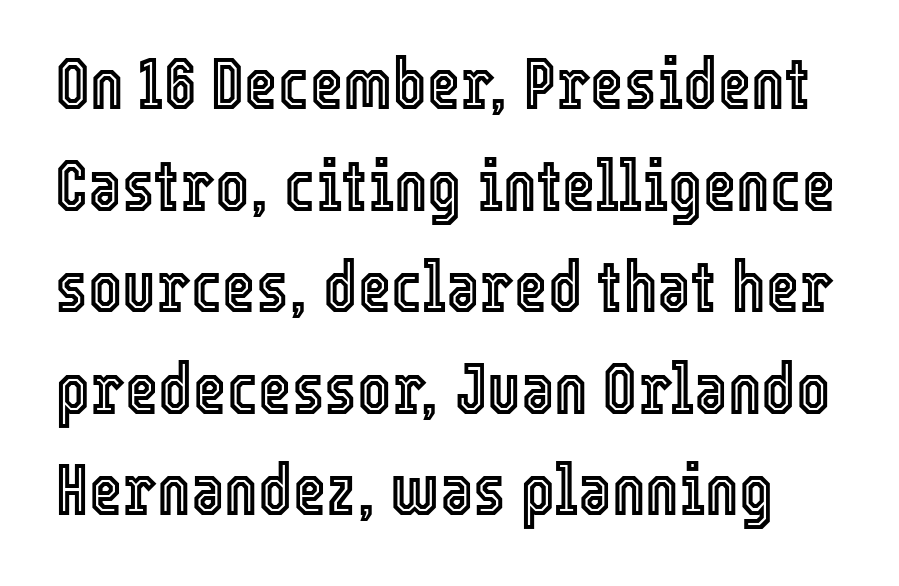
Line spacing here is normal. Every stem runs plumb, perpendicular to the baseline. Anything drawn beneath the words? Only blank space. Think of a printed novel: that variable character pitch is what you see here. Here the glyphs are tracked normally, forming tight word shapes.
